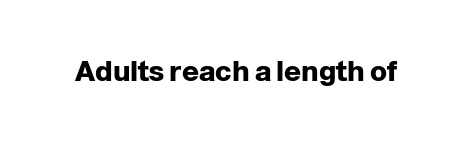
Q: Is the text bold? A: Yes.
Q: Is the text italic (slanted)? A: No, it is upright.
Q: Is the typeface a serif or a sans-serif typeface? A: Sans-serif.
Q: Is the text underlined? A: No.
Q: Is the spacing between letters normal or unusually wide? A: Normal.
Q: Width (condensed, normal, or wide)? A: Normal.
Q: Stroke contrast? A: Low.
Q: x-height? A: Medium.
Q: Monospaced? A: No.
